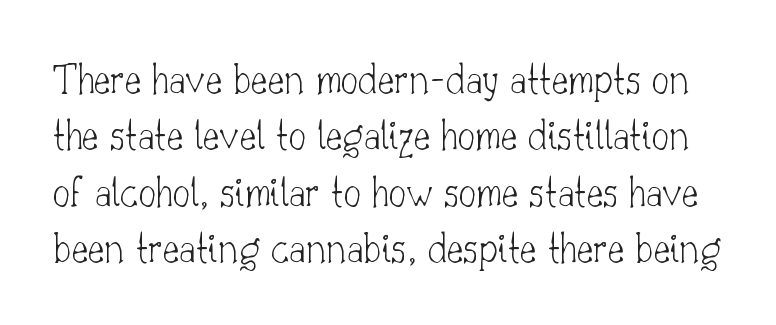
Q: Is the text bold? A: No.
Q: Is the text italic (slanted)? A: No, it is upright.
Q: Is the typeface a serif or a sans-serif typeface? A: Serif.
Q: Is the text underlined? A: No.
Q: Is the spacing between letters normal or unusually wide? A: Normal.
Q: Is the spacing between lines tight, normal or loose? A: Normal.
Q: Width (condensed, normal, or wide)? A: Normal.
Q: Stroke contrast? A: Low.
Q: x-height? A: Small.
Q: Monospaced? A: No.
